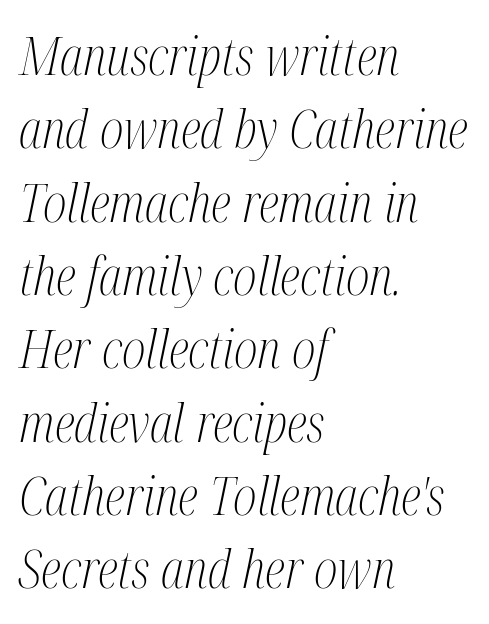
Q: Is the text bold? A: No.
Q: Is the text italic (slanted)? A: Yes, it leans right by about 12 degrees.
Q: Is the typeface a serif or a sans-serif typeface? A: Serif.
Q: Is the text underlined? A: No.
Q: How is the paragraph aligned? A: Left-aligned.
Q: Is the spacing between letters normal or unusually wide? A: Normal.
Q: Is the spacing between lines tight, normal or loose? A: Normal.
Q: Width (condensed, normal, or wide)? A: Condensed.
Q: Stroke contrast? A: Medium.
Q: x-height? A: Medium.
Q: Monospaced? A: No.
